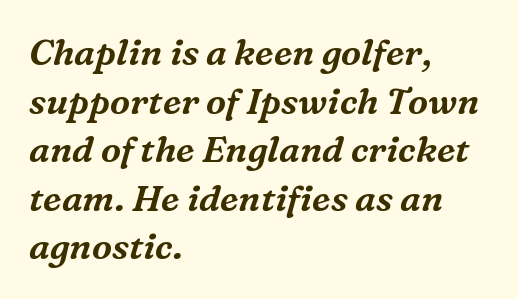
{"serif": "yes", "italic": "yes", "lean": "right", "slant_degrees": 16, "width": "normal", "stroke_contrast": "medium", "x_height": "medium", "monospaced": "no", "underline": "no", "align": "left", "line_spacing": "normal", "line_spacing_ratio": 1.35, "letter_spacing": "normal", "letter_spacing_em": 0.0, "glyph_px": 36}
